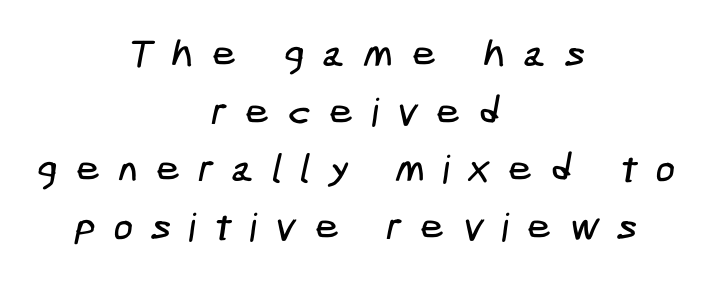
Q: Is the typeface a serif or a sans-serif typeface? A: Sans-serif.
Q: Is the text underlined? A: No.
Q: How is the paragraph aligned? A: Centered.
Q: Is the spacing between letters normal or unusually wide? A: Unusually wide.
Q: Is the spacing between lines tight, normal or loose? A: Normal.
Q: Width (condensed, normal, or wide)? A: Condensed.
Q: Stroke contrast? A: Low.
Q: x-height? A: Medium.
